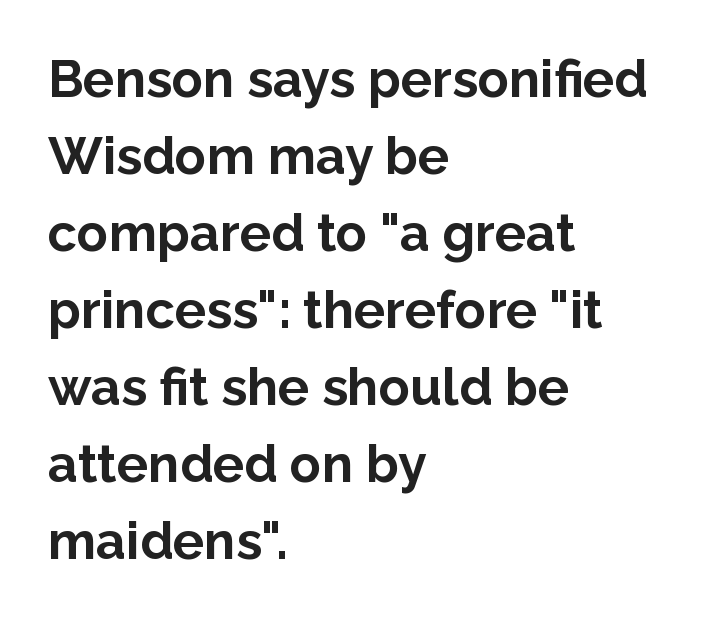
Q: Is the text bold? A: Yes.
Q: Is the text italic (slanted)? A: No, it is upright.
Q: Is the typeface a serif or a sans-serif typeface? A: Sans-serif.
Q: Is the text underlined? A: No.
Q: How is the paragraph aligned? A: Left-aligned.
Q: Is the spacing between letters normal or unusually wide? A: Normal.
Q: Is the spacing between lines tight, normal or loose? A: Normal.
Q: Width (condensed, normal, or wide)? A: Normal.
Q: Stroke contrast? A: Low.
Q: x-height? A: Medium.
Q: Monospaced? A: No.
